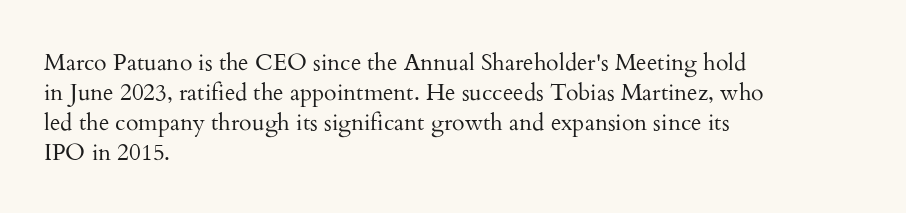
The lines are quadded left. The font sits on the lighter half of the weight spectrum, regular included. Tracking here is standard; glyphs follow each other at the usual distance. Italic? Not at all — the glyphs are vertical. Rule under the text: the space is simply empty.
